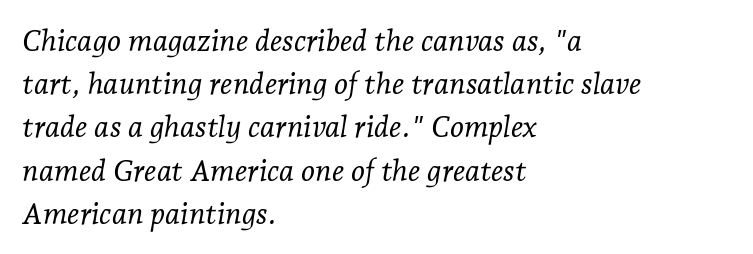
Proportional: the letters do not fall into vertical columns. Does the copy run flush right? No — it runs flush left. No heavy texture on the line: the type isn't bold. The typography opts for an oblique posture over an upright one. The leading is moderate, giving the passage an even texture.
